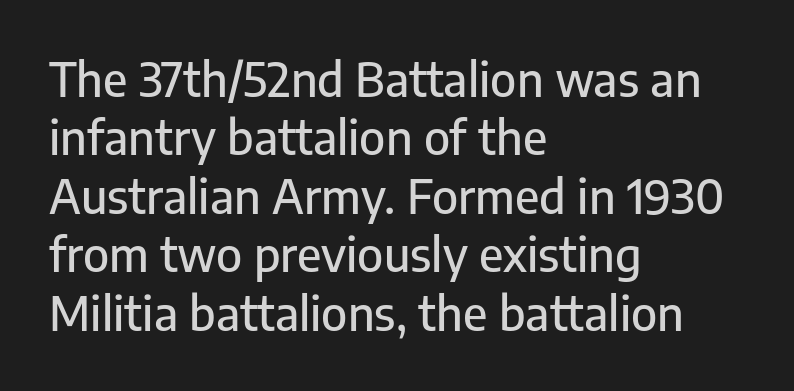
Q: Is the text italic (slanted)? A: No, it is upright.
Q: Is the typeface a serif or a sans-serif typeface? A: Sans-serif.
Q: Is the text underlined? A: No.
Q: How is the paragraph aligned? A: Left-aligned.
Q: Is the spacing between letters normal or unusually wide? A: Normal.
Q: Is the spacing between lines tight, normal or loose? A: Normal.
Q: Width (condensed, normal, or wide)? A: Normal.
Q: Stroke contrast? A: Low.
Q: x-height? A: Medium.
Q: Monospaced? A: No.
